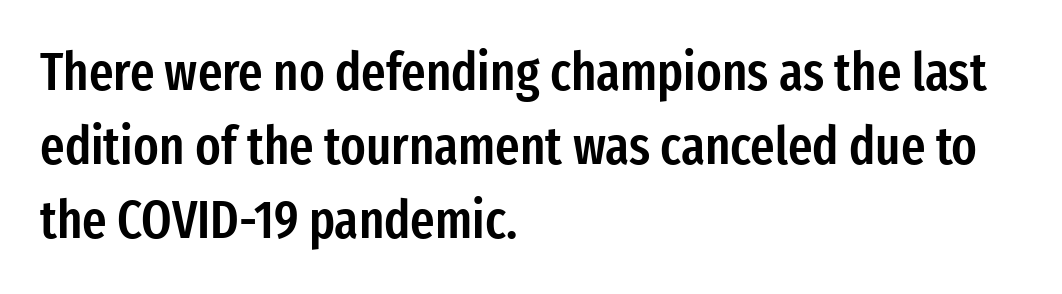
{"serif": "no", "italic": "no", "bold": "semi", "weight": "semibold", "width": "condensed", "stroke_contrast": "low", "x_height": "medium", "monospaced": "no", "underline": "no", "align": "left", "line_spacing": "normal", "line_spacing_ratio": 1.4, "letter_spacing": "normal", "letter_spacing_em": 0.0, "glyph_px": 53}
